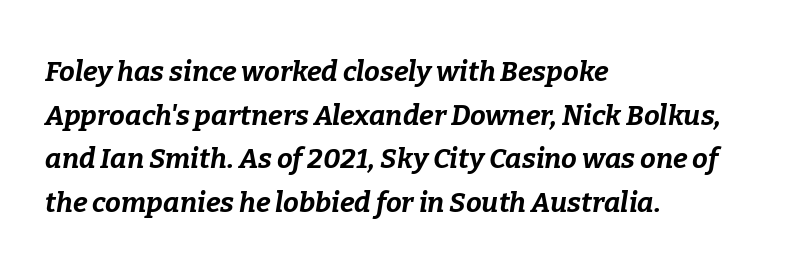
The image shows 28 px bold type, italic (leaning right); set left-aligned, normal line spacing (1.56x), normal letter spacing, not underlined; low stroke contrast and a medium x-height.
